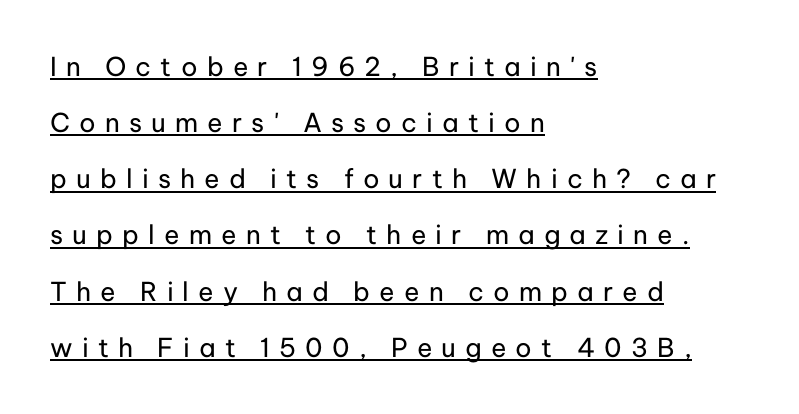
Honestly, the underline is the first thing you notice here. Left-aligned paragraph, ragged on the right. This sample uses an upright cut, with every glyph sitting square on the baseline. Notice the wide empty band between every row — that's loose leading. Stroke mass is kept to a normal reading level or below. Observe the wide spacing: letters keep a clear distance from each other.
